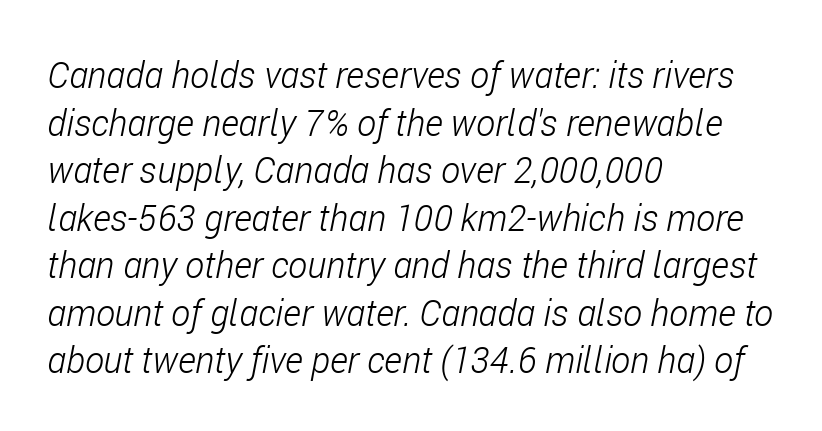
The rendering anchors every line to the left-hand side. Letter spacing: default. The face used here is proportionally spaced, like ordinary book or web type. Vertical spacing — default. The specimen omits any rule beneath the text block's lines.
